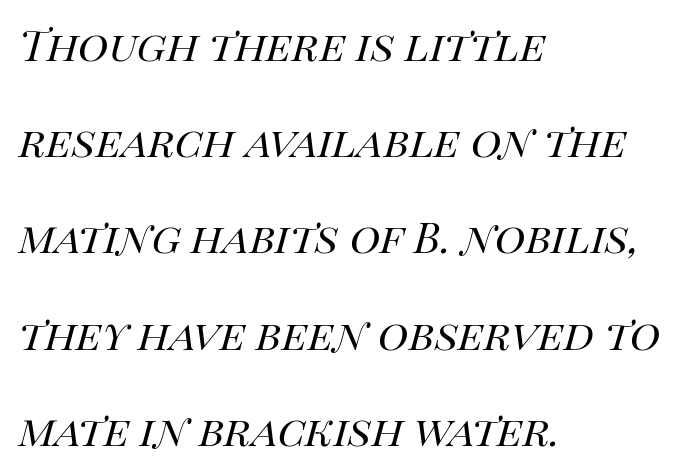
Q: Is the text bold? A: No.
Q: Is the text italic (slanted)? A: Yes, it leans right by about 14 degrees.
Q: Is the text underlined? A: No.
Q: How is the paragraph aligned? A: Left-aligned.
Q: Is the spacing between letters normal or unusually wide? A: Normal.
Q: Width (condensed, normal, or wide)? A: Normal.
Q: Stroke contrast? A: High.
Q: x-height? A: Large.
Q: Monospaced? A: No.
